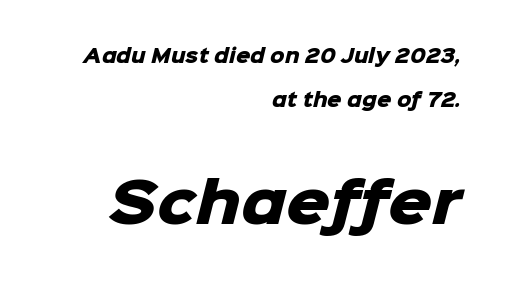
What's the leading like? Stretched, with rows far apart. The later block is typeset at a bigger size than the earlier block. The font is running at its bold setting. The gap between lines stays unmarked. The characters display no serif detailing; their extremities are plain.
